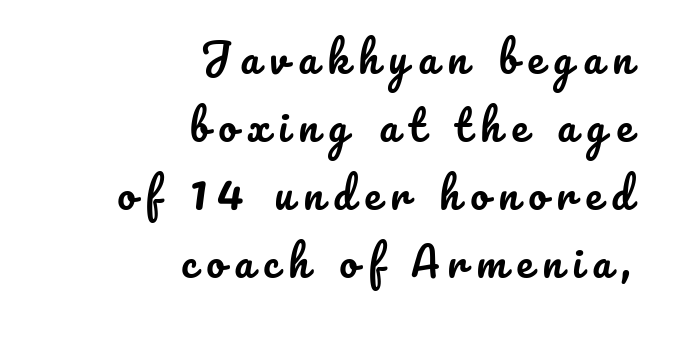
{"width": "normal", "stroke_contrast": "low", "x_height": "small", "monospaced": "no", "underline": "no", "align": "right", "line_spacing": "normal", "line_spacing_ratio": 1.66, "letter_spacing": "wide", "letter_spacing_em": 0.24, "glyph_px": 41}
